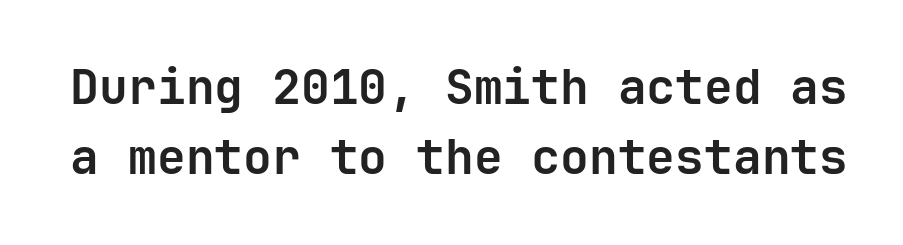
{"serif": "no", "italic": "no", "bold": "yes", "weight": "bold", "width": "normal", "stroke_contrast": "low", "x_height": "medium", "monospaced": "yes", "underline": "no", "line_spacing": "normal", "line_spacing_ratio": 1.46, "letter_spacing": "normal", "letter_spacing_em": 0.0, "glyph_px": 48}
